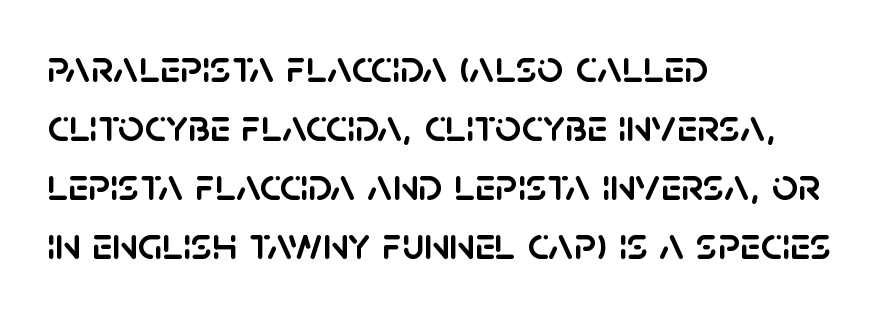
Q: Is the text italic (slanted)? A: No, it is upright.
Q: Is the typeface a serif or a sans-serif typeface? A: Sans-serif.
Q: Is the text underlined? A: No.
Q: How is the paragraph aligned? A: Left-aligned.
Q: Is the spacing between letters normal or unusually wide? A: Normal.
Q: Is the spacing between lines tight, normal or loose? A: Normal.
Q: Width (condensed, normal, or wide)? A: Normal.
Q: Stroke contrast? A: Low.
Q: x-height? A: Large.
Q: Monospaced? A: No.
